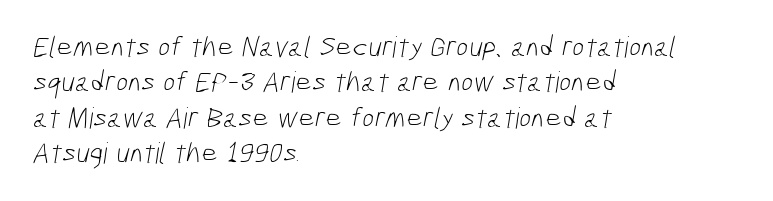
The image shows 29 px light, condensed sans-serif type; set left-aligned, line spacing 1.22x, normal letter spacing, not underlined; low stroke contrast and a medium x-height.
